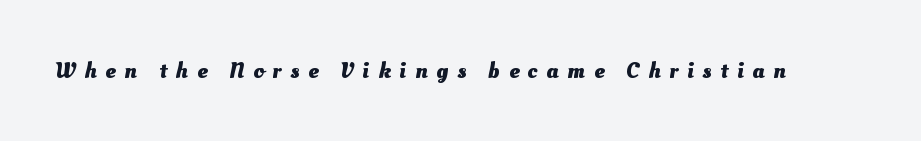
Heavy-handed strokes throughout: this text is bold. The string is rendered with underlining switched off. Honestly, the letter spacing is so wide it's the main thing you notice.
